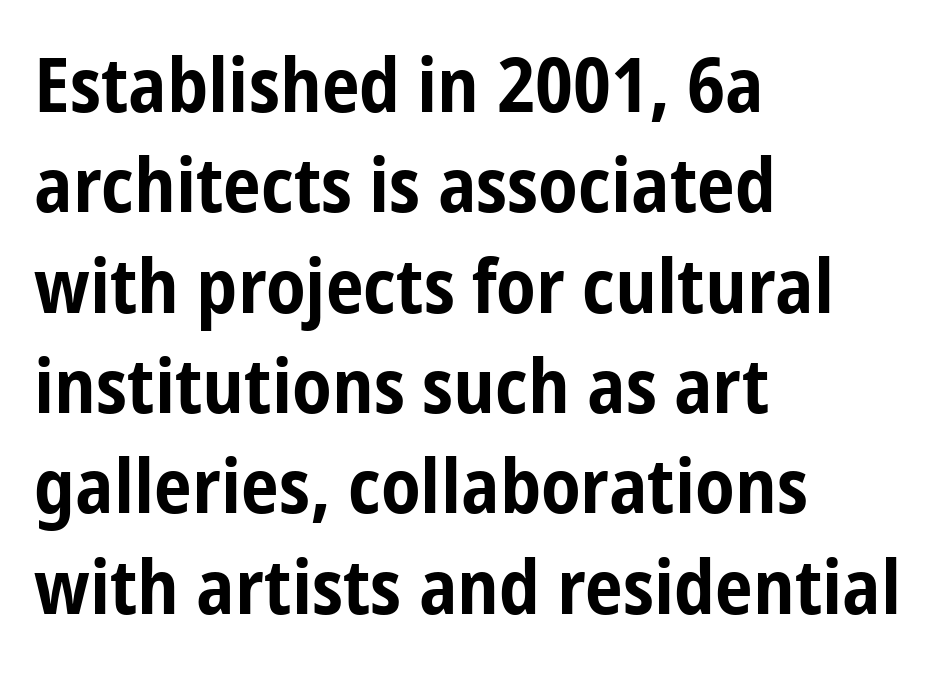
Ascenders rise straight up at ninety degrees. Where is the straight margin? On the left. Note the varied advance widths — an 'i' is clearly narrower than an 'm'. Has an underline been added? It has not. The font is running at its bold setting. Each word holds together tightly as a unit, with standard inter-letter gaps.
